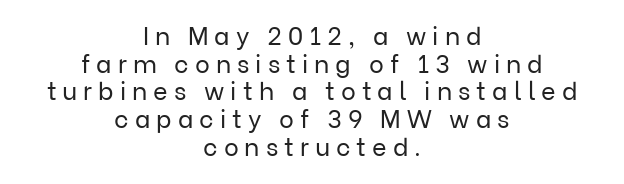
Each line is balanced around a shared central axis. Notice how descenders almost collide with the ascenders below — that's tight leading. A typesetter would call this heavily tracked-out type. Italic? Not at all — the glyphs are vertical.
